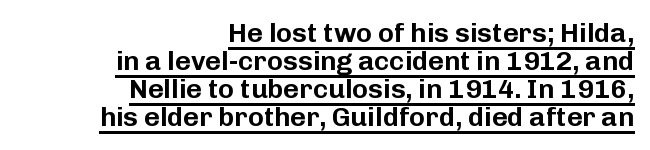
The rendering anchors every line to the right-hand side. Horizontal bands of white between lines are thin slivers. Somebody hit Ctrl+U on this one — the words are underlined. Every stem runs plumb, perpendicular to the baseline. Short note: letters normally spaced.
